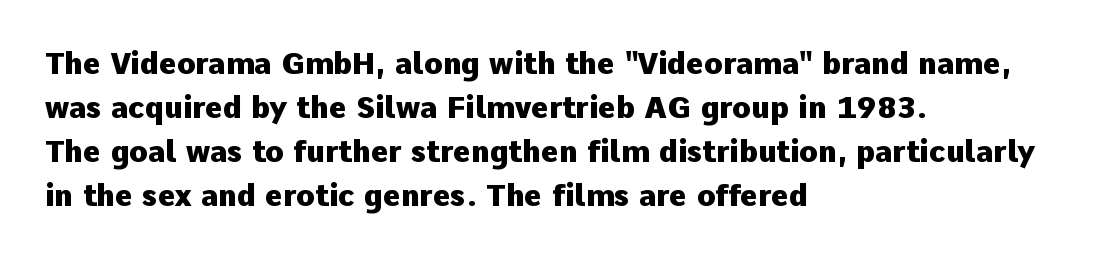
The image shows 30 px heavy sans-serif type, upright; set left-aligned, normal line spacing (1.47x), normal letter spacing, not underlined; low stroke contrast and a medium x-height.
